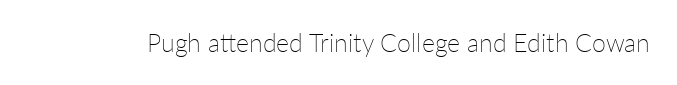
Q: Is the text bold? A: No.
Q: Is the text italic (slanted)? A: No, it is upright.
Q: Is the text underlined? A: No.
Q: Is the spacing between letters normal or unusually wide? A: Normal.
